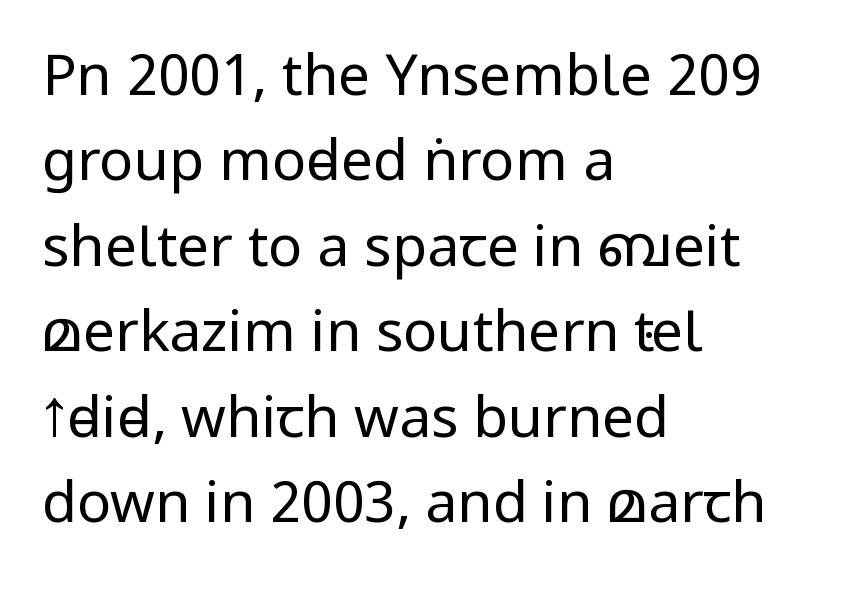
The image shows 57 px regular-weight, condensed sans-serif type, upright; set left-aligned, normal line spacing (1.5x), normal letter spacing, not underlined; low stroke contrast and a large x-height.
